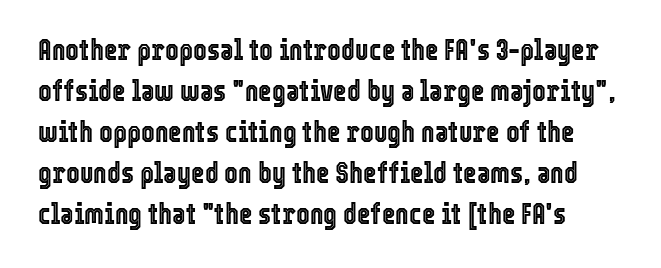
The image shows 29 px condensed type, upright; set normal line spacing (1.41x), normal letter spacing, not underlined; a medium x-height.
